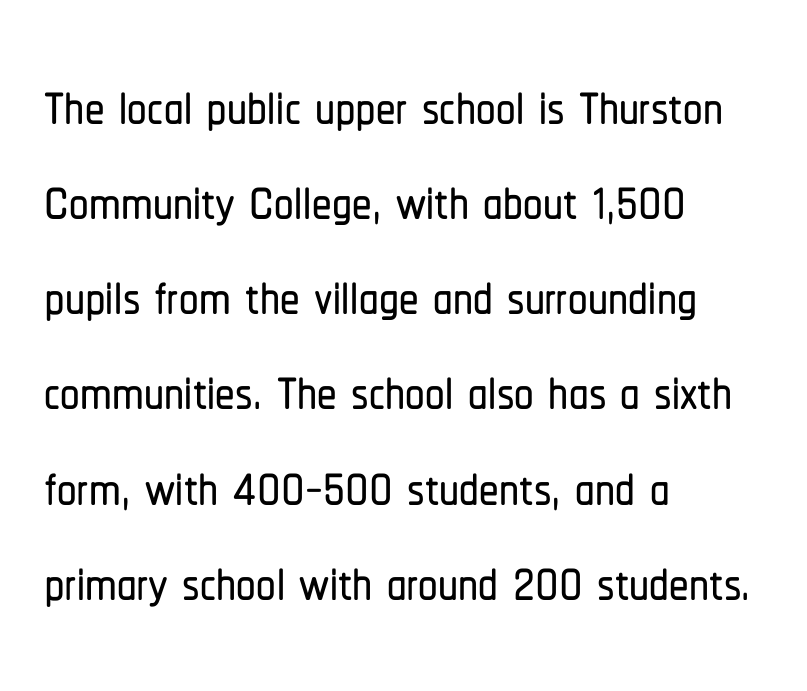
The image shows 78 px condensed sans-serif type, upright; set left-aligned, line spacing 1.22x, normal letter spacing, not underlined; low stroke contrast and a medium x-height.
